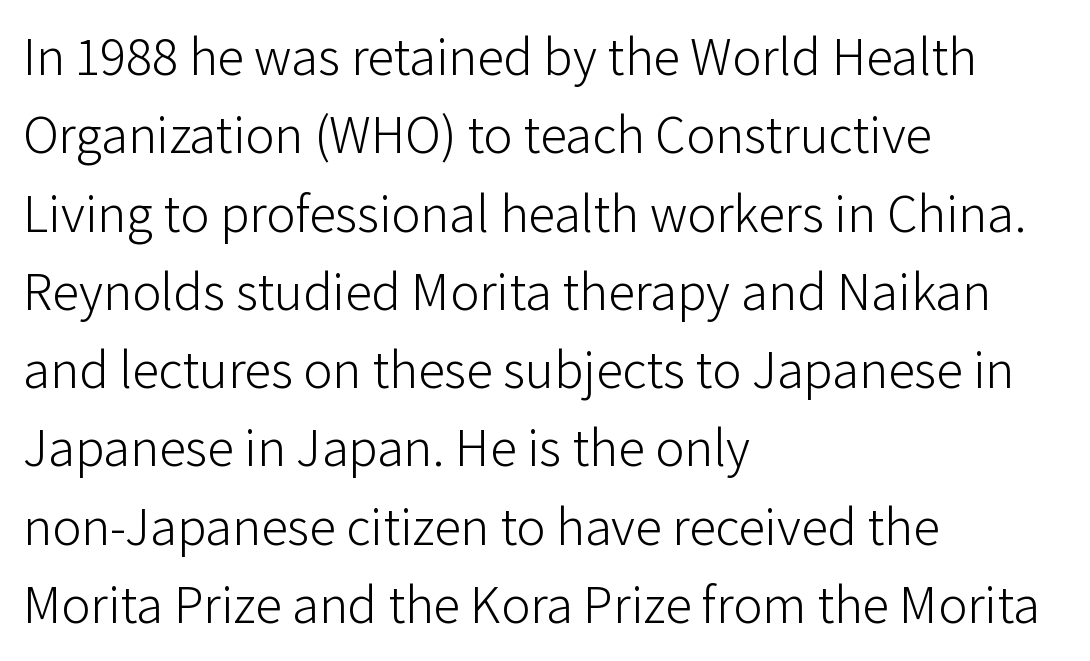
These glyphs show unthickened strokes, regular width or finer. Looks like regular typesetting: each glyph gets only the width it needs. The line texture is even and compact thanks to regular tracking. Just letters on the line, the space beneath them empty. The vertical gap from one line to the next is medium.
